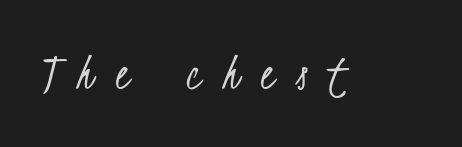
Q: Is the text bold? A: No.
Q: Is the typeface a serif or a sans-serif typeface? A: Sans-serif.
Q: Is the text underlined? A: No.
Q: Is the spacing between letters normal or unusually wide? A: Unusually wide.
Q: Width (condensed, normal, or wide)? A: Condensed.
Q: Stroke contrast? A: Low.
Q: x-height? A: Small.
Q: Monospaced? A: No.
